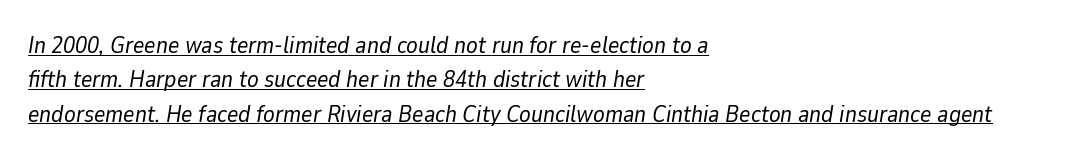
{"italic": "yes", "lean": "right", "slant_degrees": 9, "bold": "no", "underline": "yes", "align": "left", "line_spacing": "normal", "line_spacing_ratio": 1.43, "letter_spacing": "normal", "letter_spacing_em": 0.0, "glyph_px": 24}
